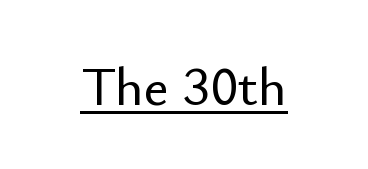
A typesetter would call this proportional, since set widths differ per character. Italic: no, the glyphs are upright roman. Underline: present. Regarding serifs, this sample does without them.
